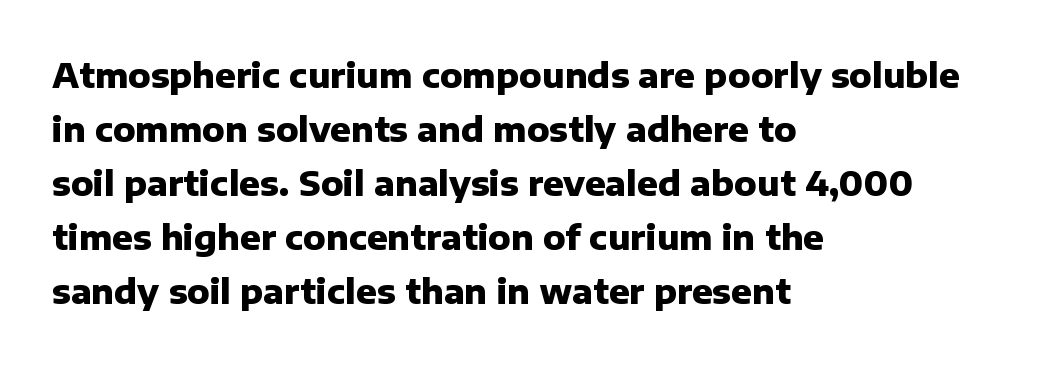
Each word holds together tightly as a unit, with standard inter-letter gaps. Left-aligned paragraph, ragged on the right. Students, this is bold: see how much ink each stroke carries. Descenders are the only things crossing below the line. Look at the bottom of the vertical strokes: they stop flat, with no serifs. The rows are spaced the way most documents space them.
